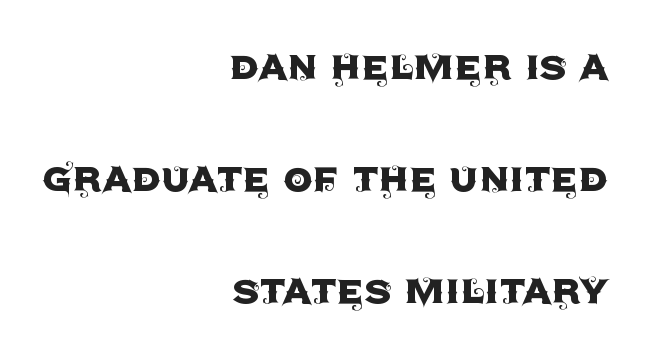
Q: Is the text italic (slanted)? A: No, it is upright.
Q: Is the typeface a serif or a sans-serif typeface? A: Sans-serif.
Q: Is the text underlined? A: No.
Q: How is the paragraph aligned? A: Right-aligned.
Q: Is the spacing between letters normal or unusually wide? A: Normal.
Q: Is the spacing between lines tight, normal or loose? A: Loose.
Q: Width (condensed, normal, or wide)? A: Normal.
Q: x-height? A: Large.
Q: Monospaced? A: No.
